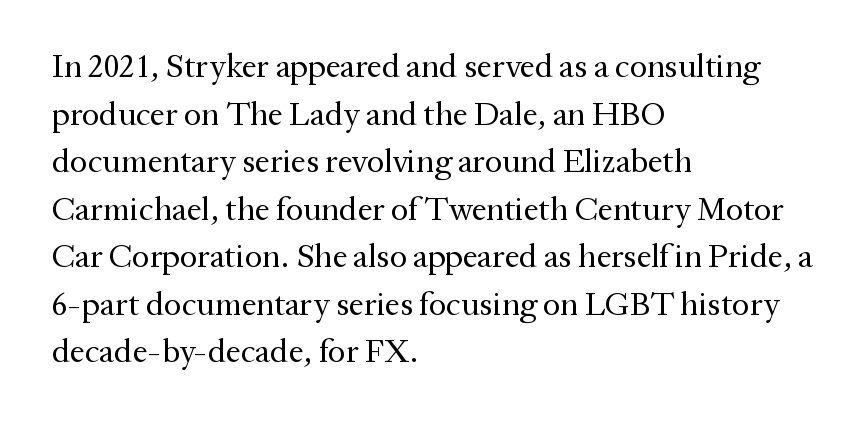
Q: Is the text bold? A: No.
Q: Is the text italic (slanted)? A: No, it is upright.
Q: Is the typeface a serif or a sans-serif typeface? A: Serif.
Q: Is the text underlined? A: No.
Q: How is the paragraph aligned? A: Left-aligned.
Q: Is the spacing between letters normal or unusually wide? A: Normal.
Q: Is the spacing between lines tight, normal or loose? A: Normal.
Q: Width (condensed, normal, or wide)? A: Normal.
Q: Stroke contrast? A: Medium.
Q: x-height? A: Medium.
Q: Monospaced? A: No.
